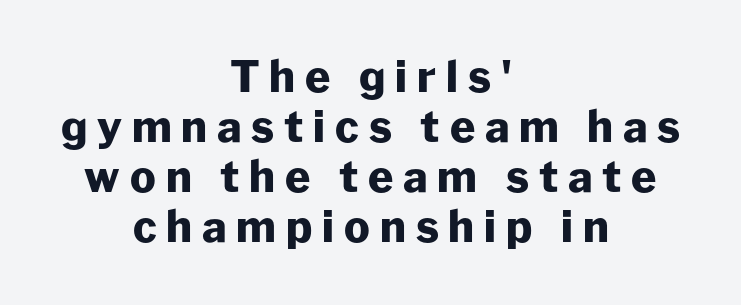
{"serif": "no", "italic": "no", "bold": "yes", "weight": "heavy", "width": "normal", "stroke_contrast": "low", "x_height": "medium", "monospaced": "no", "underline": "no", "align": "center", "line_spacing_ratio": 1.16, "letter_spacing": "wide", "letter_spacing_em": 0.23, "glyph_px": 43}
